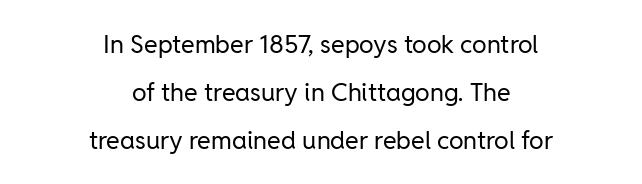
The image shows 25 px text type, upright; set centered, loose line spacing (1.92x), normal letter spacing, not underlined.
